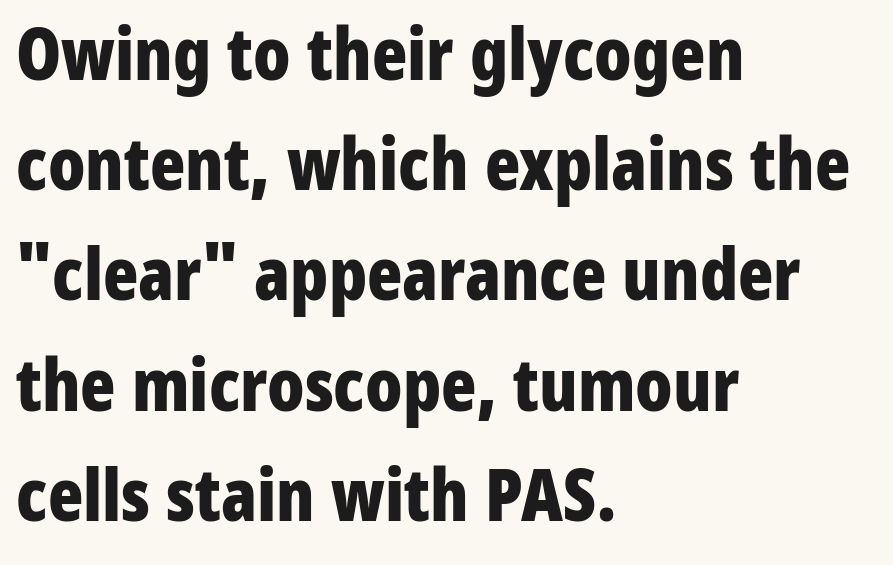
Q: Is the text bold? A: Yes.
Q: Is the text italic (slanted)? A: No, it is upright.
Q: Is the typeface a serif or a sans-serif typeface? A: Sans-serif.
Q: Is the text underlined? A: No.
Q: How is the paragraph aligned? A: Left-aligned.
Q: Is the spacing between letters normal or unusually wide? A: Normal.
Q: Is the spacing between lines tight, normal or loose? A: Normal.
Q: Width (condensed, normal, or wide)? A: Condensed.
Q: Stroke contrast? A: Low.
Q: x-height? A: Medium.
Q: Monospaced? A: No.
